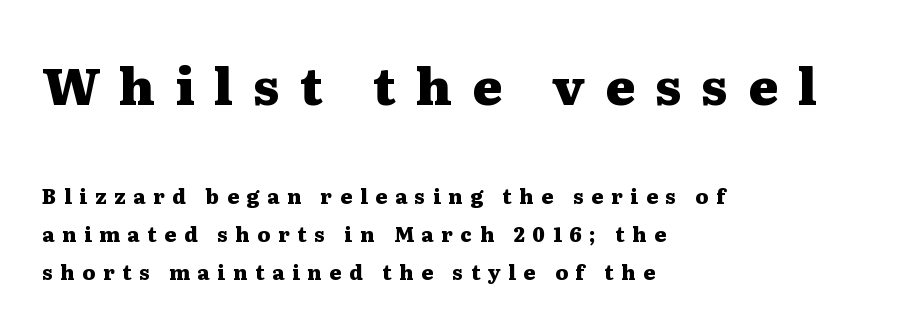
The image shows 51 px heavy, wide serif type, upright; set left-aligned, line spacing 1.89x, unusually wide letter spacing (+0.39 em), not underlined; the first (top) block is 2.55x larger; medium stroke contrast and a medium x-height.
